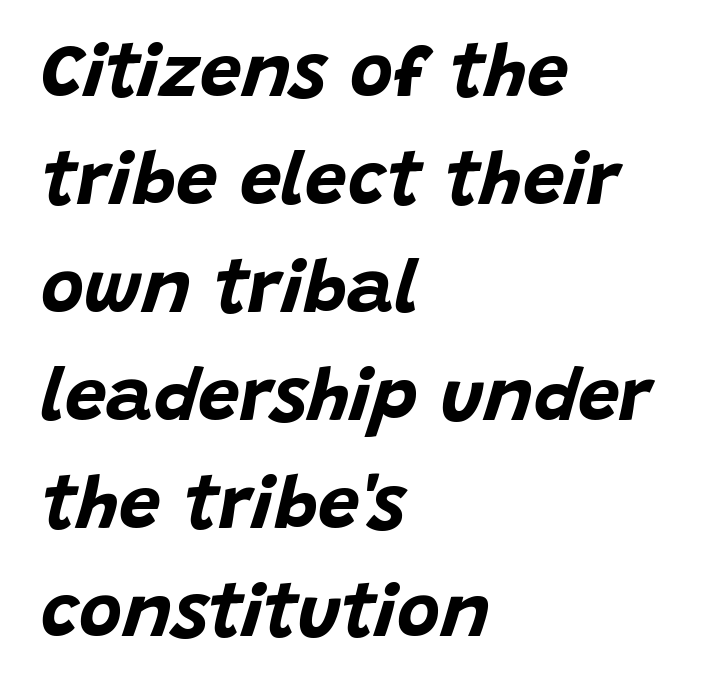
Each line starts at the same left margin while the right side varies. This sample has the flowing, uneven cadence of proportional lettering. The rows are spaced the way most documents space them. The strip under each line holds only bare page. Compared with ordinary roman type, these characters are visibly tilted. Here the glyphs are tracked normally, forming tight word shapes.
